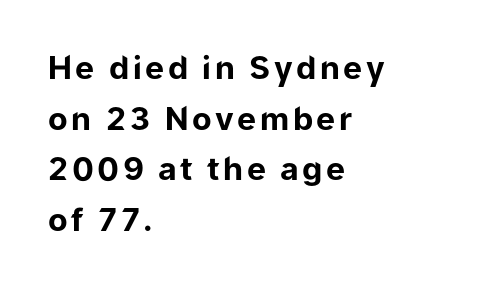
The glyphs are unaccompanied by any horizontal stroke below them. The face used here is proportionally spaced, like ordinary book or web type. Every character sits straight up, as roman type does. A normal amount of white space separates one row of letters from the next. Check where the strokes stop: nothing finishes them off — pure sans. In CSS terms this would be text-align: left.
